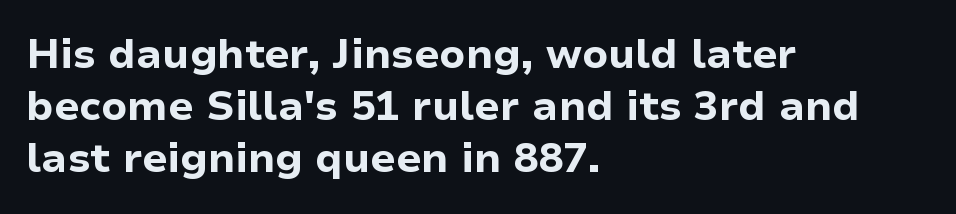
Rule under the text: the space is simply empty. Does the weight exceed regular? Yes, all the way to bold. The face used here is a sans, in the tradition of grotesques and geometrics. In terms of letterspacing, this is plain default setting. You could not count columns in this text — the font is proportionally spaced. Does the lettering tilt? It doesn't — this is upright.
